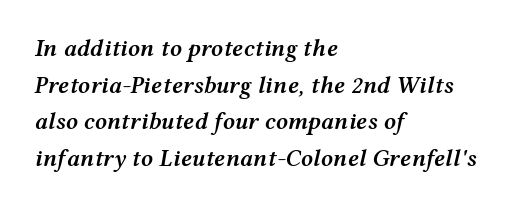
The image shows 24 px text type, italic (leaning right); set left-aligned, normal line spacing (1.53x), normal letter spacing, not underlined.
